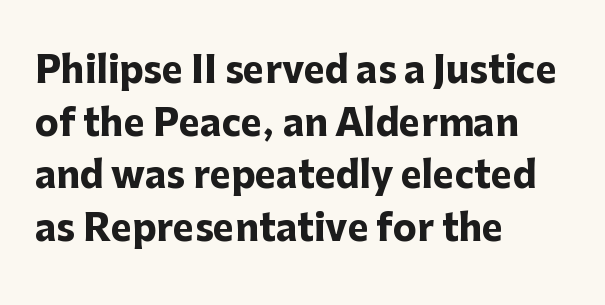
The image shows 36 px heavy sans-serif type, upright; set left-aligned, normal line spacing (1.46x), normal letter spacing, not underlined; low stroke contrast and a medium x-height.
